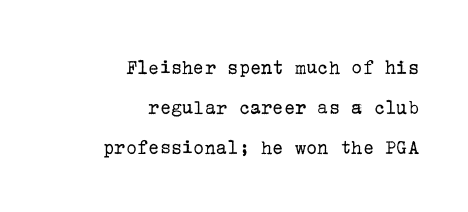
Q: Is the text bold? A: No.
Q: Is the text italic (slanted)? A: No, it is upright.
Q: Is the text underlined? A: No.
Q: How is the paragraph aligned? A: Right-aligned.
Q: Is the spacing between letters normal or unusually wide? A: Normal.
Q: Is the spacing between lines tight, normal or loose? A: Loose.
